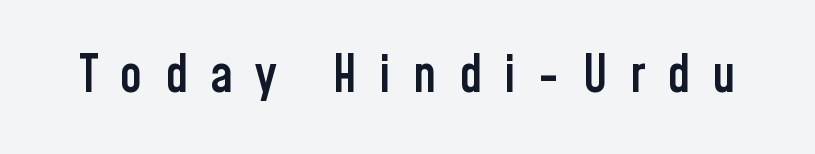
{"serif": "no", "italic": "no", "bold": "semi", "weight": "semibold", "width": "condensed", "stroke_contrast": "low", "x_height": "medium", "monospaced": "no", "underline": "no", "letter_spacing": "wide", "letter_spacing_em": 0.43, "glyph_px": 51}
